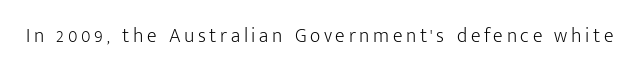
{"italic": "no", "bold": "no", "underline": "no", "glyph_px": 20}
